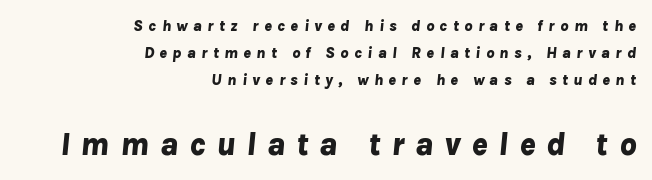
{"italic": "yes", "lean": "right", "slant_degrees": 8, "bold": "yes", "weight": "bold", "width": "normal", "stroke_contrast": "low", "x_height": "medium", "monospaced": "no", "underline": "no", "align": "right", "line_spacing": "normal", "line_spacing_ratio": 1.7, "letter_spacing": "wide", "letter_spacing_em": 0.33, "larger_block": "second", "size_ratio": 2.06, "glyph_px": 33}
